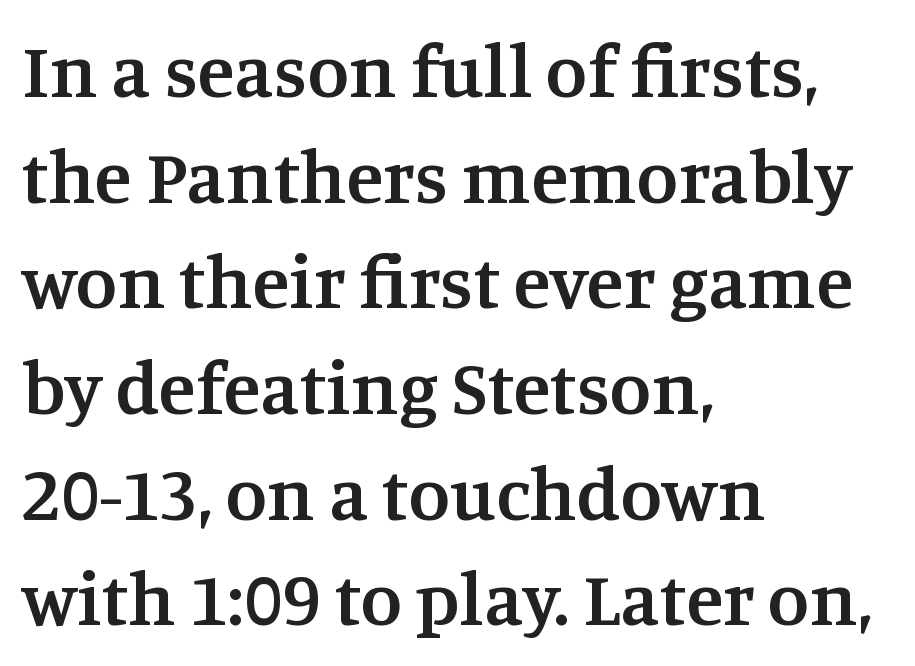
The letters advance in unequal steps, a hallmark of proportional type. Posture: vertical. Visually the block forms a straight wall on the left and a jagged coastline on the right. The rendering shows small feet on the letterforms — a serif design.
